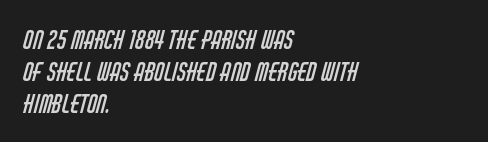
The image shows 25 px text type; set left-aligned, normal line spacing (1.28x), normal letter spacing, not underlined.
